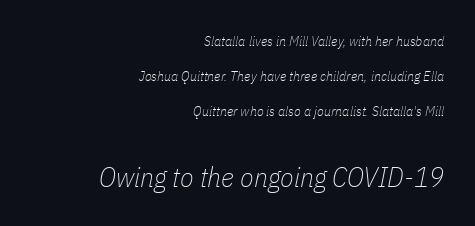
Think of a printed novel: that variable character pitch is what you see here. Stroke thickness stays within the range of a standard reading face or lighter. You get the small type first, then a jump to larger type. The letters are slanted; this is an italic face. Line ends are locked; line starts wander.
